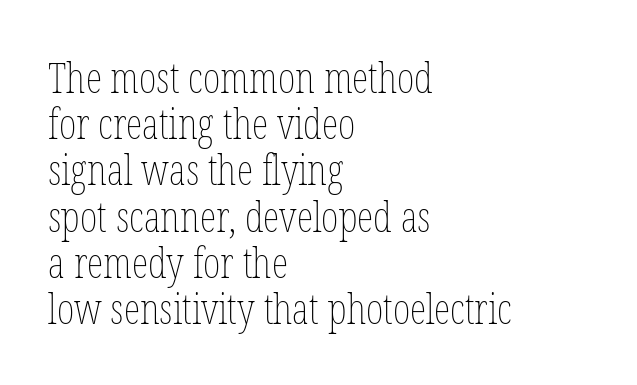
The image shows 42 px thin, condensed type, upright; set left-aligned, tight line spacing (1.1x), normal letter spacing, not underlined; low stroke contrast and a medium x-height.
